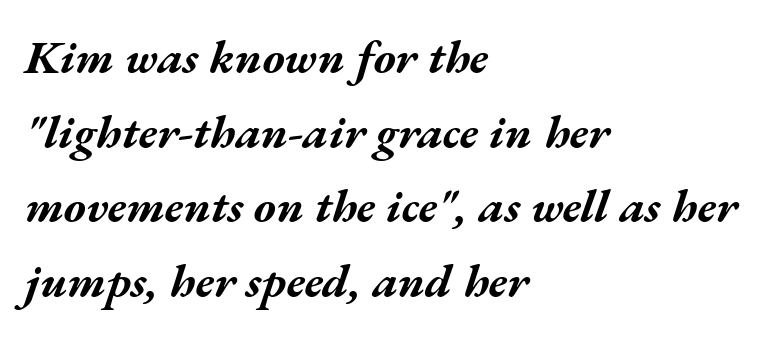
{"italic": "yes", "lean": "right", "slant_degrees": 17, "bold": "yes", "weight": "bold", "width": "wide", "stroke_contrast": "medium", "x_height": "medium", "monospaced": "no", "underline": "no", "align": "left", "line_spacing": "normal", "line_spacing_ratio": 1.59, "letter_spacing": "normal", "letter_spacing_em": 0.0, "glyph_px": 47}
